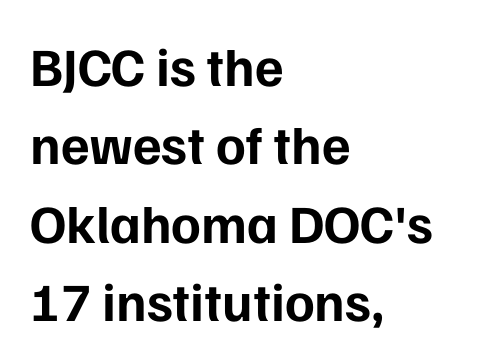
{"serif": "no", "italic": "no", "bold": "yes", "weight": "bold", "width": "normal", "stroke_contrast": "low", "x_height": "medium", "monospaced": "no", "underline": "no", "align": "left", "line_spacing": "normal", "line_spacing_ratio": 1.45, "letter_spacing": "normal", "letter_spacing_em": 0.0, "glyph_px": 54}
